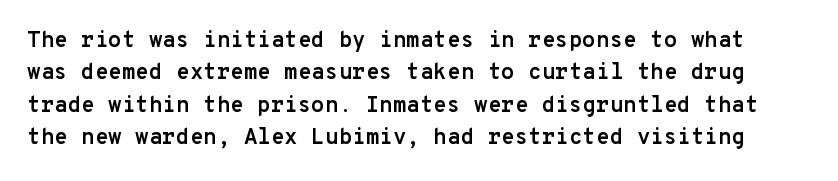
Leading: standard. As a designer I'd log this as weight 700, bold. The passage shown is not underscored anywhere. Every stem runs plumb, perpendicular to the baseline.
